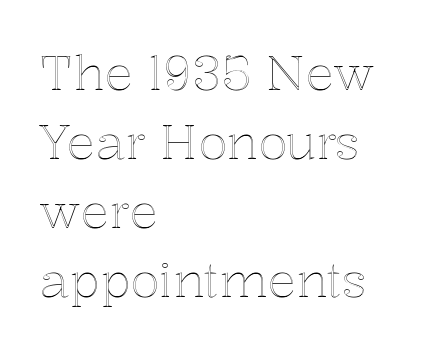
The designer left line spacing at the default. The type is set solid horizontally, with unmodified tracking. The face used here is proportionally spaced, like ordinary book or web type. Any mark beneath the type? The region is blank.
